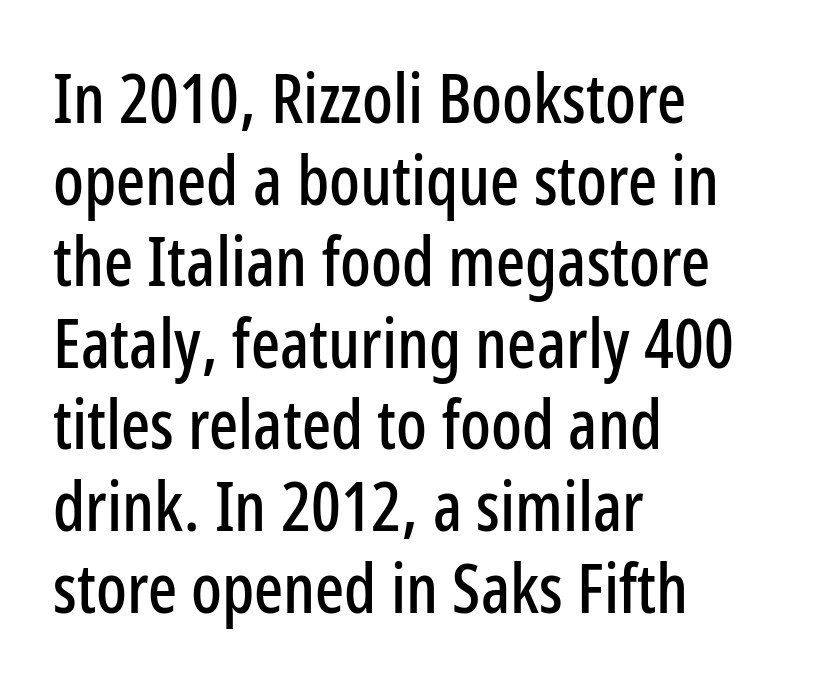
The paragraph has a hard left edge and a soft right edge. Style check: upright. Is this a fixed-width face? No — the glyphs have proportional, varying widths. Each word holds together tightly as a unit, with standard inter-letter gaps. Regarding serifs, this sample does without them. Rule under the text: the space is simply empty.
